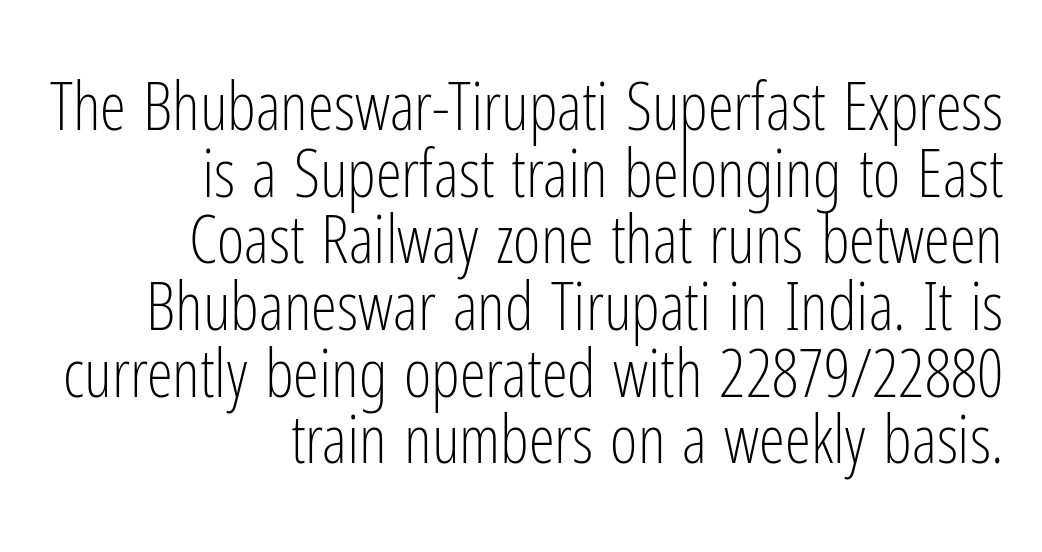
{"serif": "no", "italic": "no", "bold": "no", "weight": "light", "width": "condensed", "stroke_contrast": "low", "x_height": "medium", "monospaced": "no", "underline": "no", "align": "right", "line_spacing": "tight", "line_spacing_ratio": 1.01, "letter_spacing": "normal", "letter_spacing_em": 0.0, "glyph_px": 66}
